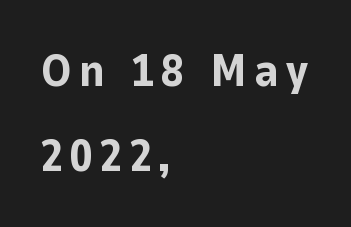
{"serif": "no", "italic": "no", "bold": "yes", "weight": "bold", "width": "normal", "stroke_contrast": "low", "x_height": "medium", "monospaced": "no", "underline": "no", "align": "left", "line_spacing_ratio": 1.88, "glyph_px": 45}
